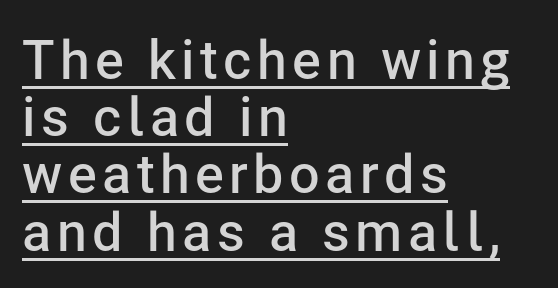
{"serif": "no", "italic": "no", "bold": "semi", "weight": "semibold", "width": "normal", "stroke_contrast": "low", "x_height": "medium", "monospaced": "no", "underline": "yes", "align": "left", "line_spacing": "tight", "line_spacing_ratio": 1.06, "glyph_px": 54}
